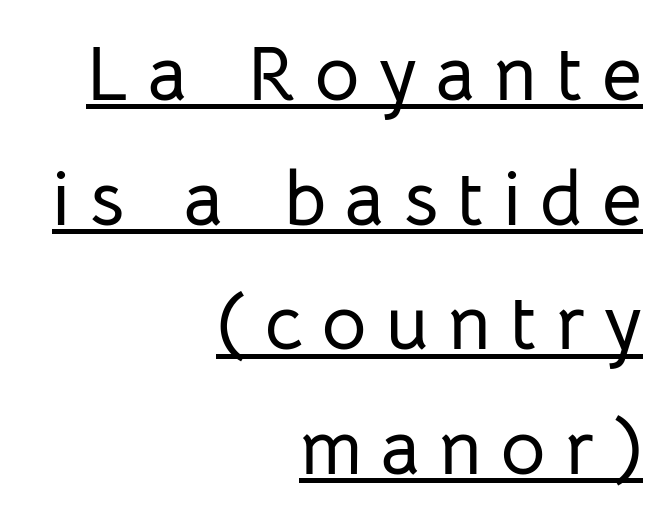
Q: Is the text italic (slanted)? A: No, it is upright.
Q: Is the typeface a serif or a sans-serif typeface? A: Sans-serif.
Q: Is the text underlined? A: Yes.
Q: How is the paragraph aligned? A: Right-aligned.
Q: Is the spacing between letters normal or unusually wide? A: Unusually wide.
Q: Is the spacing between lines tight, normal or loose? A: Normal.
Q: Width (condensed, normal, or wide)? A: Normal.
Q: Stroke contrast? A: Low.
Q: x-height? A: Medium.
Q: Monospaced? A: No.
